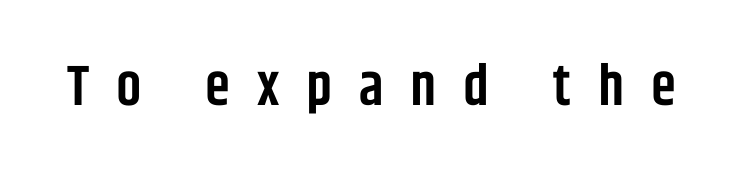
Q: Is the text bold? A: Semi-bold.
Q: Is the text italic (slanted)? A: No, it is upright.
Q: Is the typeface a serif or a sans-serif typeface? A: Sans-serif.
Q: Is the text underlined? A: No.
Q: Is the spacing between letters normal or unusually wide? A: Unusually wide.
Q: Width (condensed, normal, or wide)? A: Condensed.
Q: Stroke contrast? A: Low.
Q: x-height? A: Large.
Q: Monospaced? A: No.
